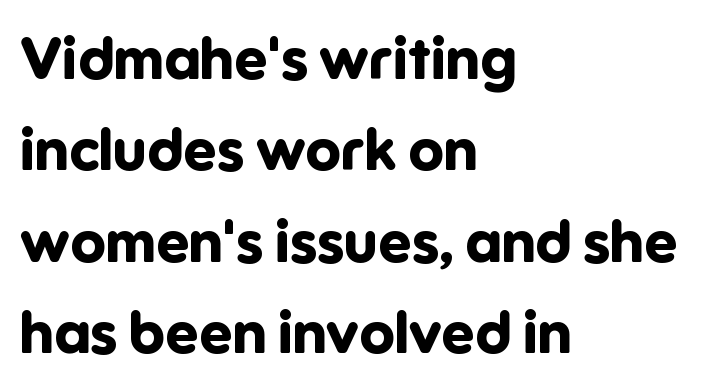
This rendering uses left alignment, leaving the right contour irregular. Are there feet on the stems? There aren't — it's a sans. Each glyph is drawn with heavy, bold strokes. Quick note: not italic, upright.
